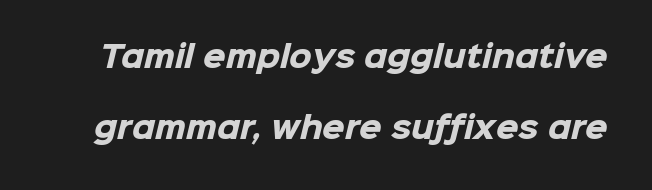
The image shows 29 px heavy sans-serif type; set loose line spacing (2.46x), normal letter spacing, not underlined; low stroke contrast and a medium x-height.
